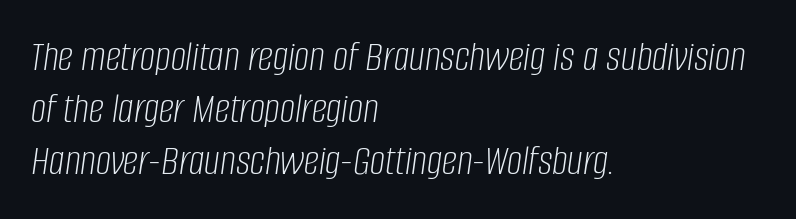
The image shows 43 px light, condensed type, italic (leaning right); set left-aligned, line spacing 1.21x, normal letter spacing, not underlined; low stroke contrast and a large x-height.
